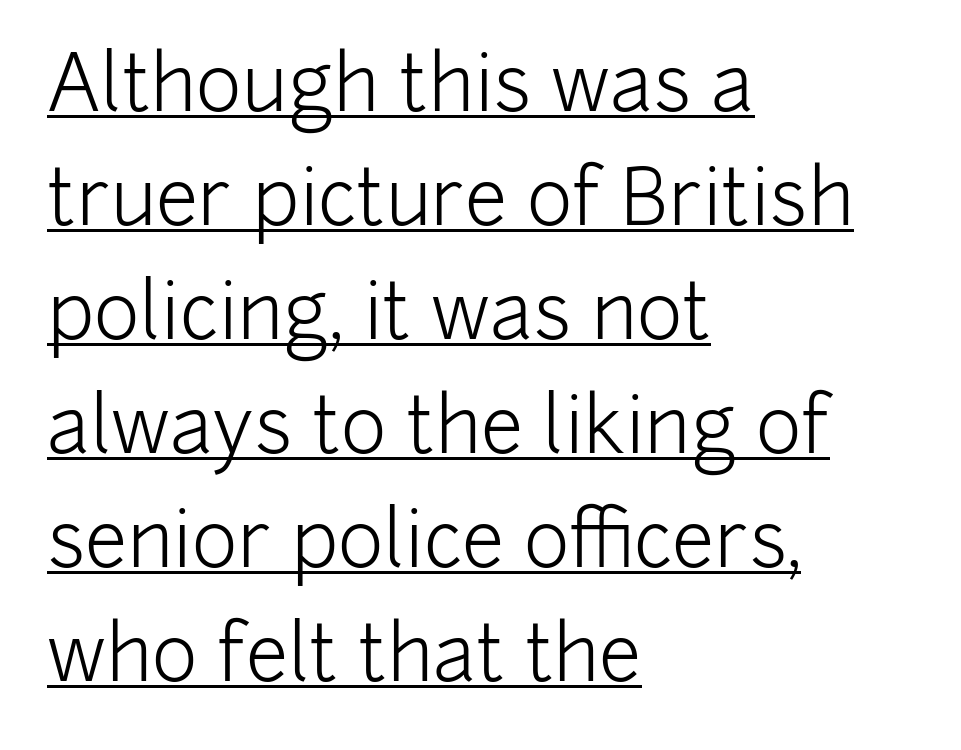
The image shows 77 px light sans-serif type, upright; set left-aligned, normal line spacing (1.48x), normal letter spacing, underlined; low stroke contrast and a medium x-height.
